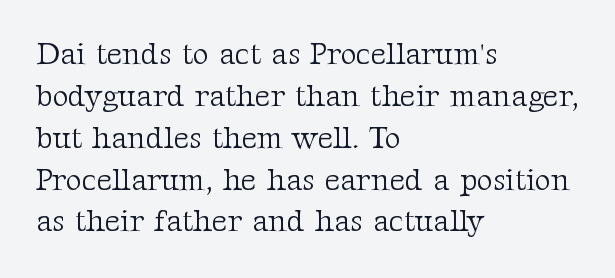
The typesetter chose a ragged-right arrangement here. What's the leading like? Ordinary, nothing unusual. When letters stand straight like this, we call the style roman or upright. Check under the words: just untouched page. Nothing unusual about the tracking: characters are spaced as the font intends.
